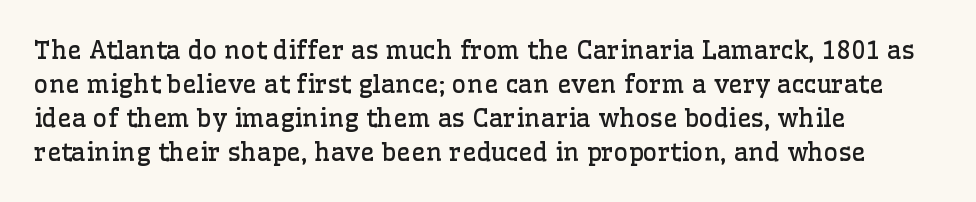
{"italic": "no", "bold": "no", "underline": "no", "align": "left", "line_spacing": "normal", "line_spacing_ratio": 1.36, "letter_spacing": "normal", "letter_spacing_em": 0.0, "glyph_px": 25}
